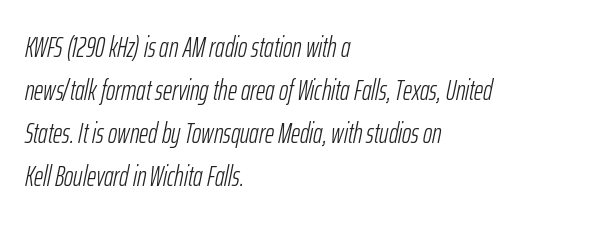
The image shows 28 px light, condensed type, italic (leaning right); set left-aligned, normal line spacing (1.54x), normal letter spacing, not underlined; low stroke contrast and a medium x-height.
